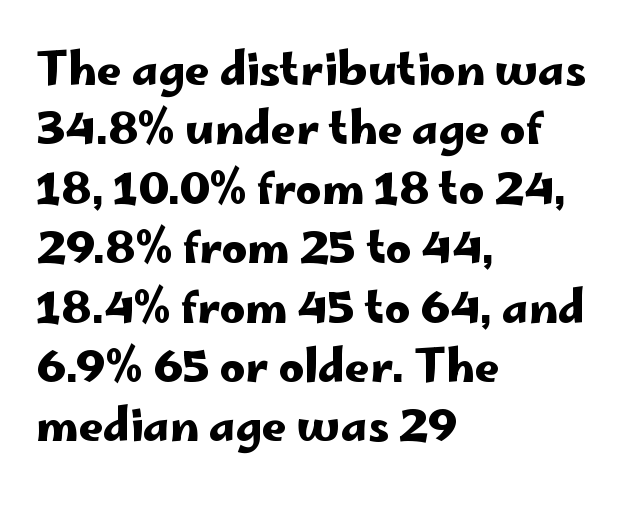
Grotesque or geometric, the face here clearly has no serifs. The letters stand upright; this is a roman face. Inter-character spacing is left at the font's built-in metrics. Letters rest on an invisible, unmarked baseline. The ragged edge is on the right, which tells us the setting is flush left.
